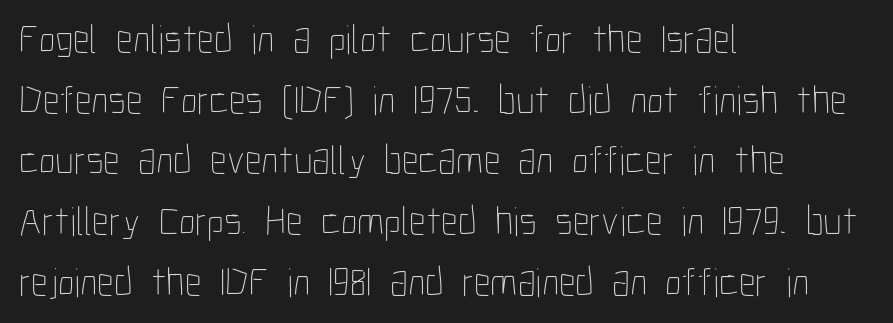
Q: Is the text bold? A: No.
Q: Is the text italic (slanted)? A: No, it is upright.
Q: Is the text underlined? A: No.
Q: How is the paragraph aligned? A: Left-aligned.
Q: Is the spacing between letters normal or unusually wide? A: Normal.
Q: Is the spacing between lines tight, normal or loose? A: Normal.
Q: Width (condensed, normal, or wide)? A: Condensed.
Q: Stroke contrast? A: Low.
Q: x-height? A: Medium.
Q: Monospaced? A: No.
